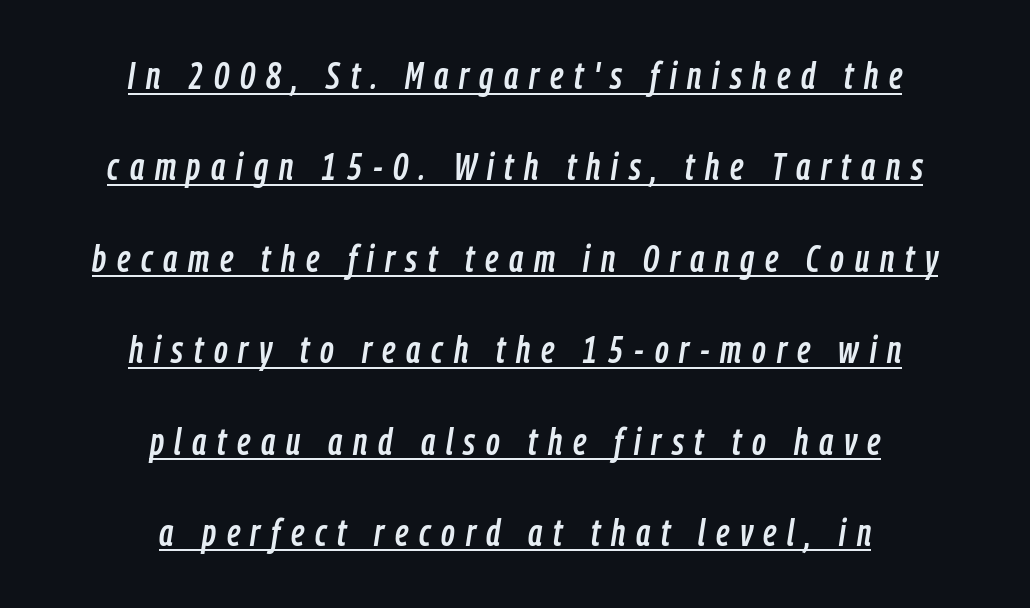
{"italic": "yes", "lean": "right", "slant_degrees": 9, "width": "condensed", "stroke_contrast": "low", "x_height": "medium", "monospaced": "no", "underline": "yes", "align": "center", "line_spacing": "loose", "line_spacing_ratio": 2.47, "letter_spacing": "wide", "letter_spacing_em": 0.29, "glyph_px": 37}
